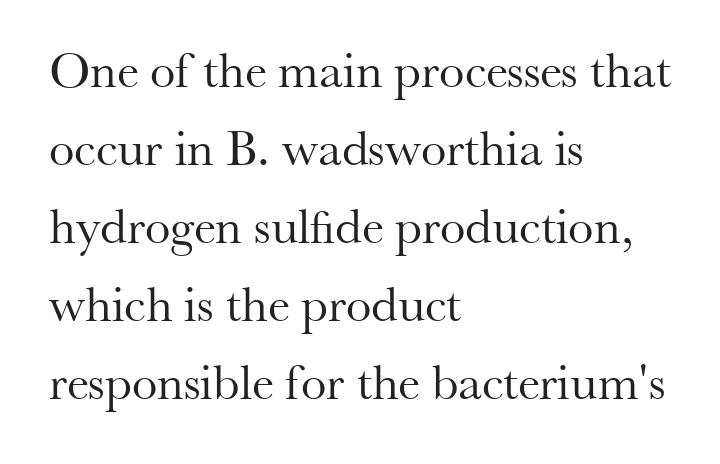
Q: Is the text bold? A: No.
Q: Is the text italic (slanted)? A: No, it is upright.
Q: Is the typeface a serif or a sans-serif typeface? A: Serif.
Q: Is the text underlined? A: No.
Q: How is the paragraph aligned? A: Left-aligned.
Q: Is the spacing between letters normal or unusually wide? A: Normal.
Q: Is the spacing between lines tight, normal or loose? A: Normal.
Q: Width (condensed, normal, or wide)? A: Normal.
Q: Stroke contrast? A: Medium.
Q: x-height? A: Small.
Q: Monospaced? A: No.
